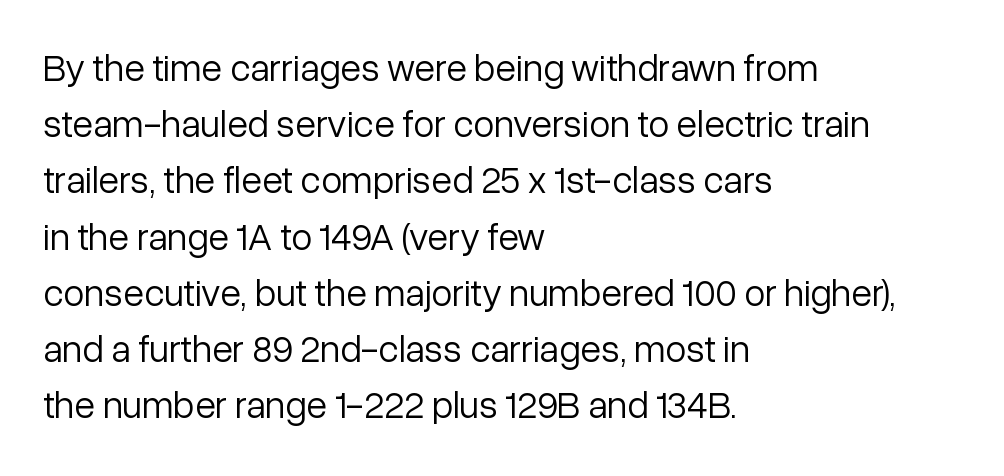
{"serif": "no", "italic": "no", "bold": "no", "weight": "light", "width": "normal", "stroke_contrast": "low", "x_height": "medium", "monospaced": "no", "underline": "no", "align": "left", "line_spacing": "normal", "line_spacing_ratio": 1.48, "letter_spacing": "normal", "letter_spacing_em": 0.0, "glyph_px": 38}
